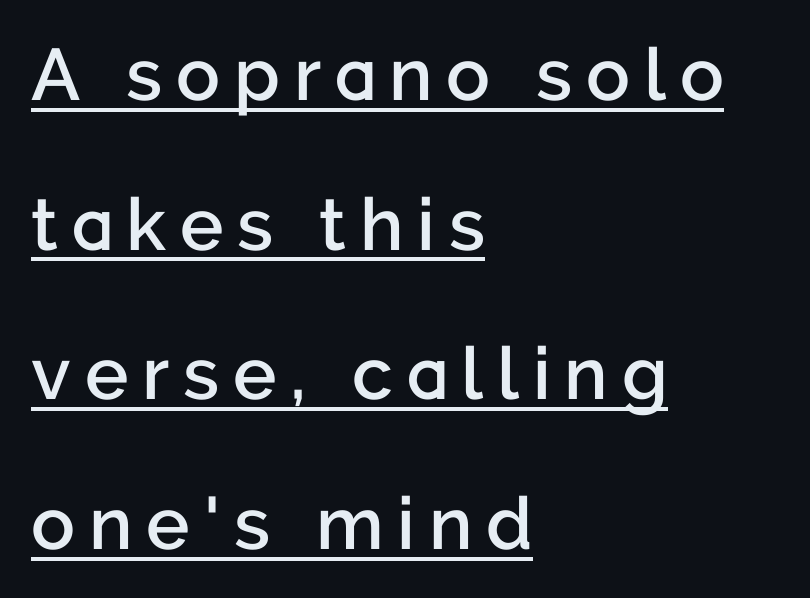
All the whitespace from short lines collects on the right. I'd call this a sans setting — the letters go barefoot. Character widths vary here, with narrow letters taking less room than wide ones. Stroke thickness is moderately raised; the sample reads as semibold.
